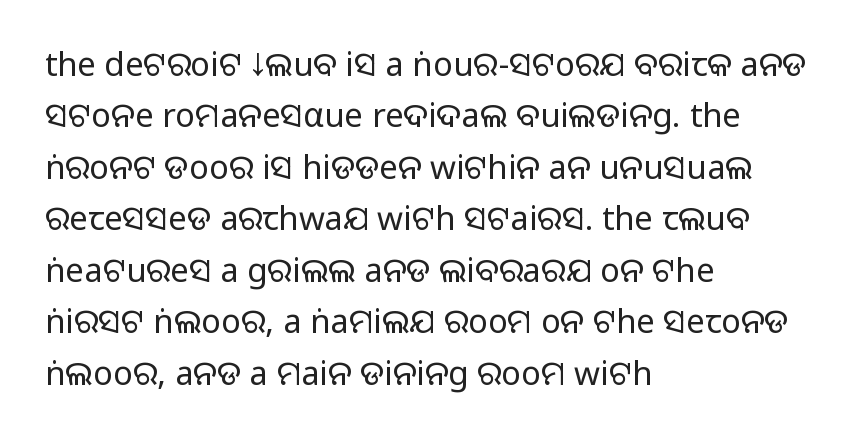
{"serif": "no", "italic": "no", "width": "normal", "stroke_contrast": "medium", "monospaced": "no", "underline": "no", "align": "left", "line_spacing": "normal", "line_spacing_ratio": 1.56, "letter_spacing": "normal", "letter_spacing_em": 0.0, "glyph_px": 33}
